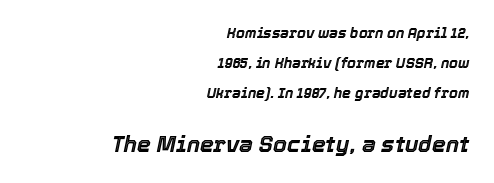
{"italic": "yes", "lean": "right", "slant_degrees": 12, "underline": "no", "align": "right", "line_spacing": "loose", "line_spacing_ratio": 2.13, "letter_spacing": "normal", "letter_spacing_em": 0.0, "larger_block": "second", "size_ratio": 1.57, "glyph_px": 22}
